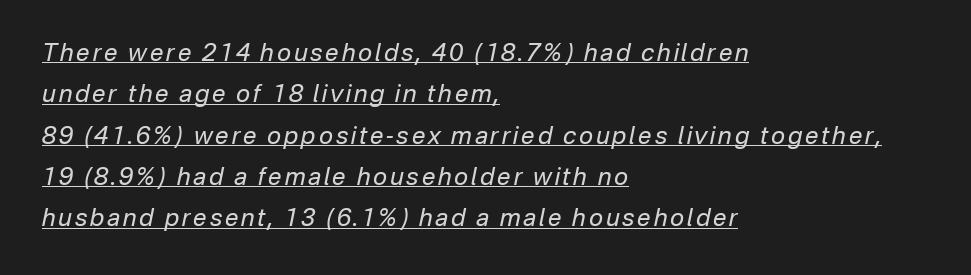
{"italic": "yes", "lean": "right", "slant_degrees": 12, "bold": "no", "underline": "yes", "align": "left", "line_spacing_ratio": 1.72, "glyph_px": 24}
